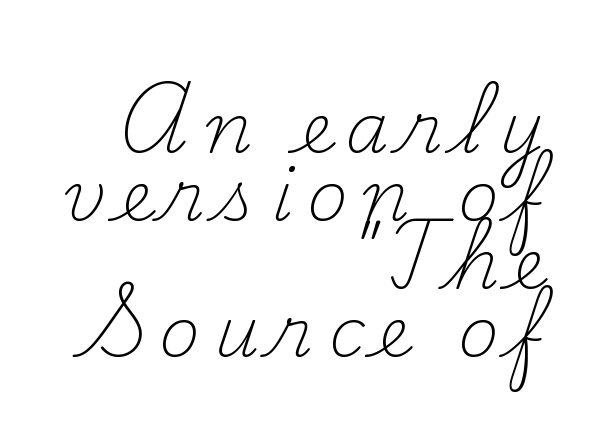
{"bold": "no", "weight": "light", "width": "normal", "stroke_contrast": "medium", "x_height": "small", "monospaced": "no", "underline": "no", "align": "right", "line_spacing": "tight", "line_spacing_ratio": 0.97, "letter_spacing": "wide", "letter_spacing_em": 0.2, "glyph_px": 70}
